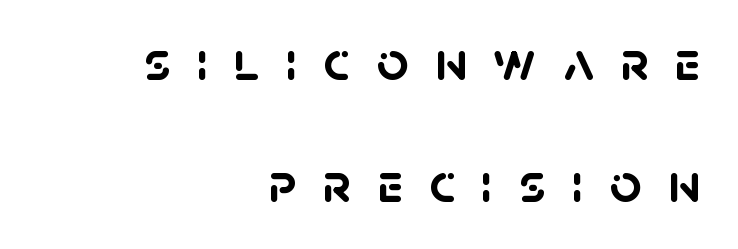
The image shows 56 px semibold sans-serif type; set right-aligned, loose line spacing (2.17x), unusually wide letter spacing (+0.47 em), not underlined; low stroke contrast and a large x-height.
